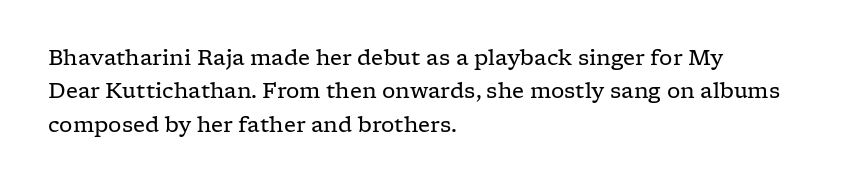
Q: Is the text bold? A: No.
Q: Is the text italic (slanted)? A: No, it is upright.
Q: Is the text underlined? A: No.
Q: How is the paragraph aligned? A: Left-aligned.
Q: Is the spacing between letters normal or unusually wide? A: Normal.
Q: Is the spacing between lines tight, normal or loose? A: Normal.
